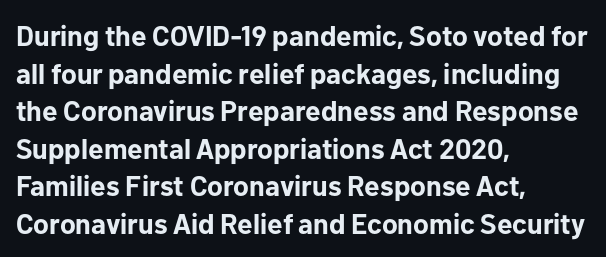
The image shows 28 px bold sans-serif type, upright; set left-aligned, normal line spacing (1.34x), normal letter spacing, not underlined; low stroke contrast and a medium x-height.
